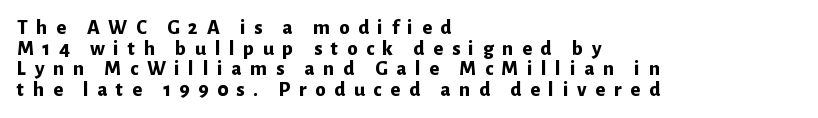
The image shows 21 px bold type, upright; set left-aligned, tight line spacing (0.98x), unusually wide letter spacing (+0.41 em), not underlined.
